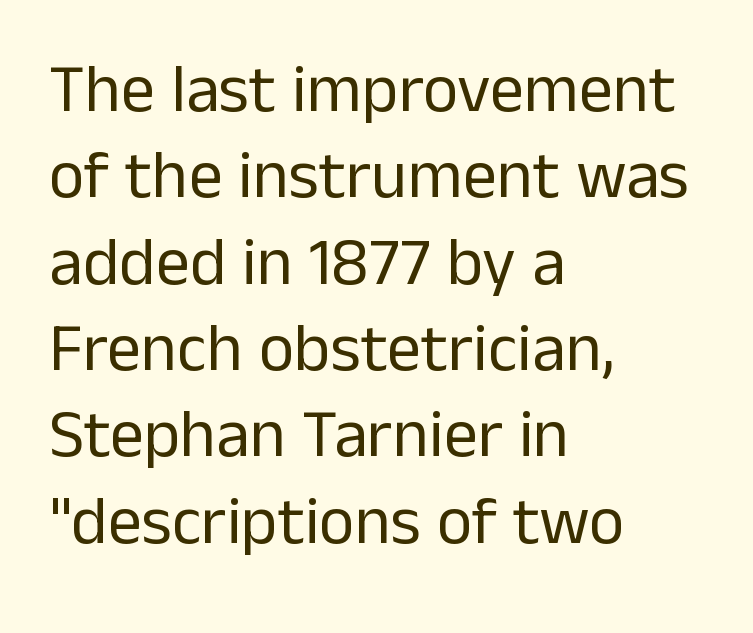
Q: Is the text bold? A: No.
Q: Is the text italic (slanted)? A: No, it is upright.
Q: Is the typeface a serif or a sans-serif typeface? A: Sans-serif.
Q: Is the text underlined? A: No.
Q: How is the paragraph aligned? A: Left-aligned.
Q: Is the spacing between letters normal or unusually wide? A: Normal.
Q: Is the spacing between lines tight, normal or loose? A: Normal.
Q: Width (condensed, normal, or wide)? A: Normal.
Q: Stroke contrast? A: Low.
Q: x-height? A: Medium.
Q: Monospaced? A: No.
